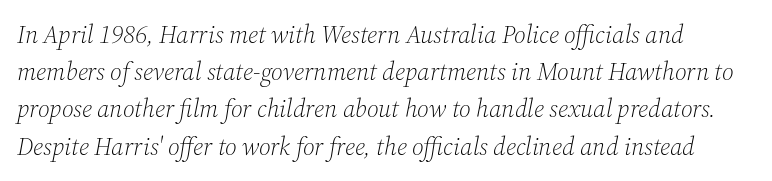
Q: Is the text bold? A: No.
Q: Is the text italic (slanted)? A: Yes, it leans right by about 12 degrees.
Q: Is the text underlined? A: No.
Q: Is the spacing between letters normal or unusually wide? A: Normal.
Q: Is the spacing between lines tight, normal or loose? A: Normal.
